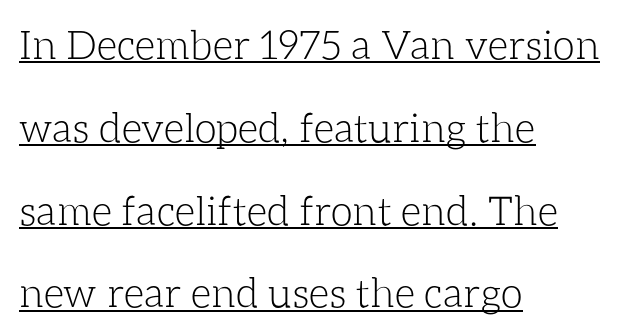
Style check: upright. Layout note: lines flush left. Varying glyph widths throughout — classic text-font behaviour. The letters sit at their default tracking, neither squeezed nor spread.
